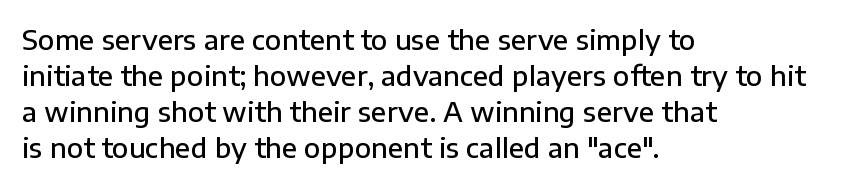
The image shows 27 px text type, upright; set left-aligned, normal line spacing (1.33x), normal letter spacing, not underlined.
